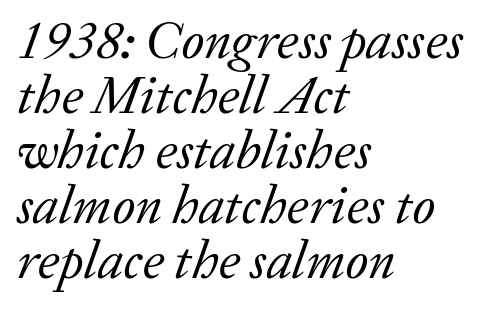
Q: Is the text bold? A: No.
Q: Is the text italic (slanted)? A: Yes, it leans right by about 20 degrees.
Q: Is the typeface a serif or a sans-serif typeface? A: Serif.
Q: Is the text underlined? A: No.
Q: How is the paragraph aligned? A: Left-aligned.
Q: Is the spacing between letters normal or unusually wide? A: Normal.
Q: Is the spacing between lines tight, normal or loose? A: Tight.
Q: Width (condensed, normal, or wide)? A: Normal.
Q: Stroke contrast? A: Low.
Q: x-height? A: Medium.
Q: Monospaced? A: No.
